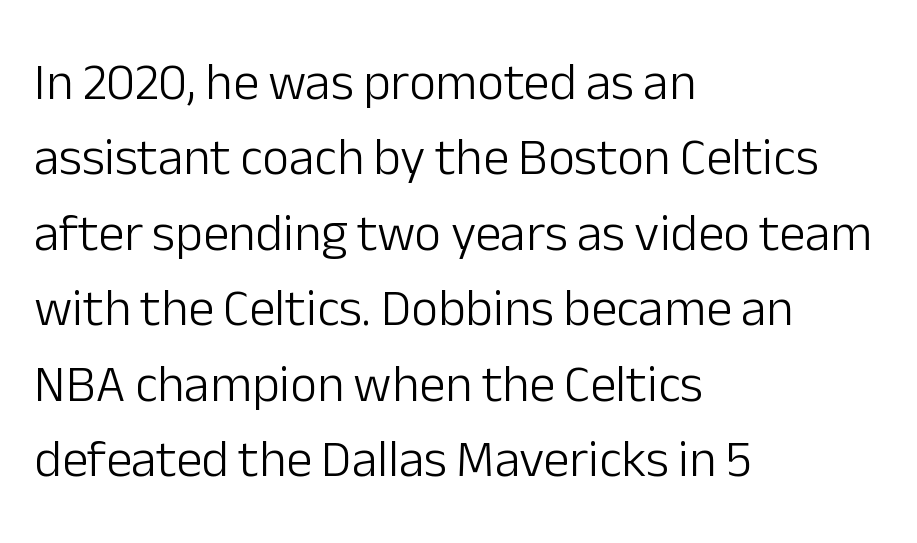
The image shows 52 px light sans-serif type, upright; set left-aligned, normal line spacing (1.45x), normal letter spacing, not underlined; low stroke contrast and a medium x-height.
